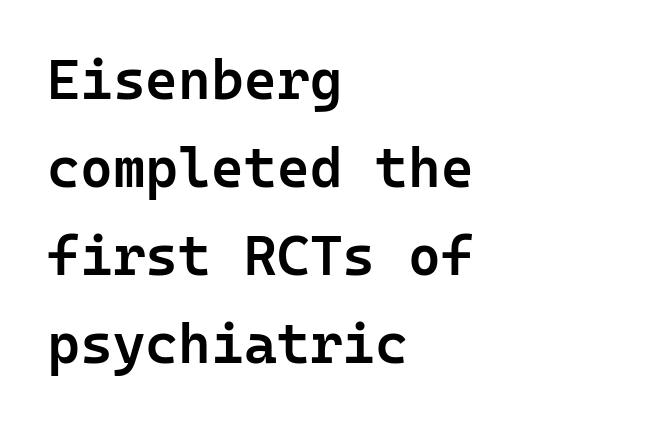
Quick note: not italic, upright. Reading down the column, the eye jumps a familiar distance to each next line. The font is running at a semibold setting, under full bold. The paragraph shown leans on its left margin. What kind of face is this? One without serifs — a sans.
